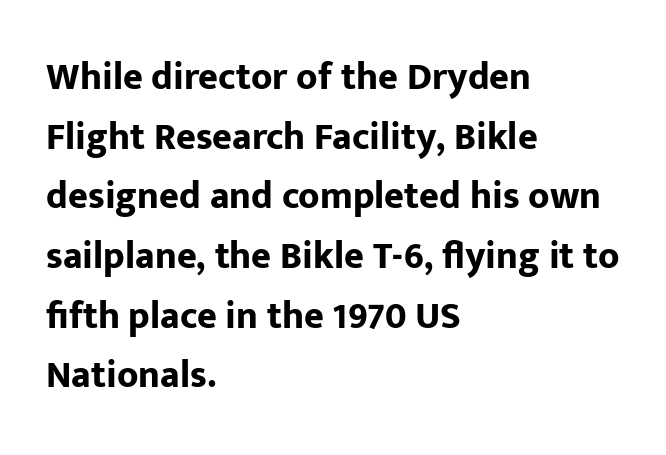
Q: Is the text bold? A: Yes.
Q: Is the text italic (slanted)? A: No, it is upright.
Q: Is the typeface a serif or a sans-serif typeface? A: Sans-serif.
Q: Is the text underlined? A: No.
Q: How is the paragraph aligned? A: Left-aligned.
Q: Is the spacing between letters normal or unusually wide? A: Normal.
Q: Is the spacing between lines tight, normal or loose? A: Normal.
Q: Width (condensed, normal, or wide)? A: Normal.
Q: Stroke contrast? A: Low.
Q: x-height? A: Medium.
Q: Monospaced? A: No.
